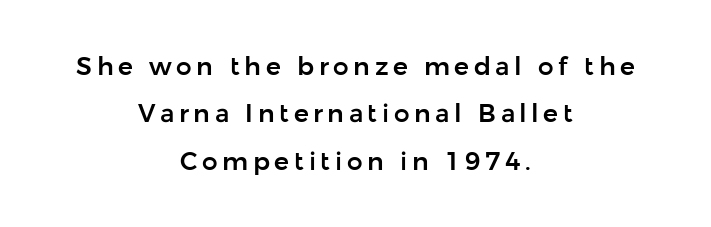
Q: Is the text italic (slanted)? A: No, it is upright.
Q: Is the text underlined? A: No.
Q: How is the paragraph aligned? A: Centered.
Q: Is the spacing between lines tight, normal or loose? A: Loose.
